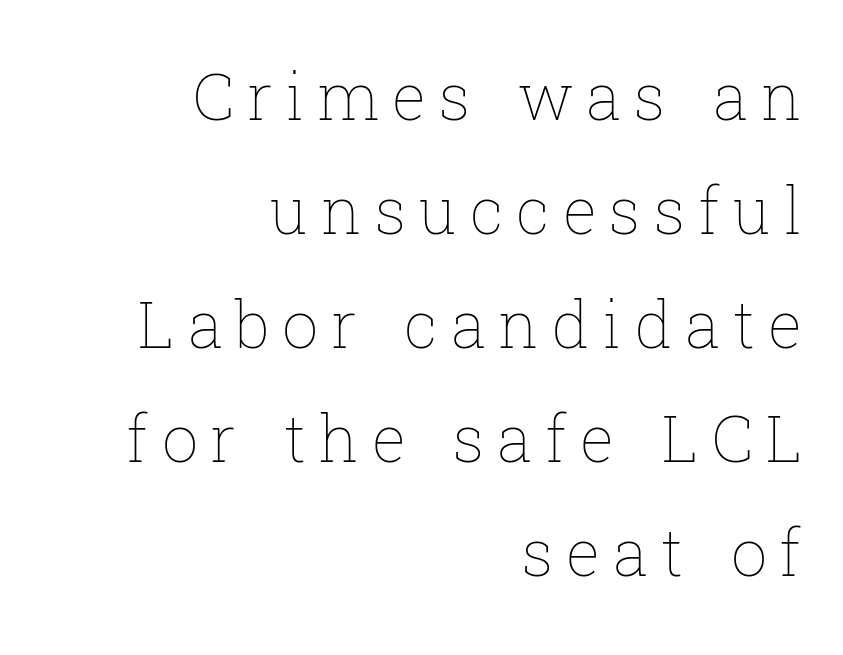
{"italic": "no", "bold": "no", "weight": "thin", "width": "normal", "stroke_contrast": "low", "x_height": "medium", "monospaced": "no", "underline": "no", "align": "right", "line_spacing_ratio": 1.78, "letter_spacing": "wide", "letter_spacing_em": 0.2, "glyph_px": 64}
